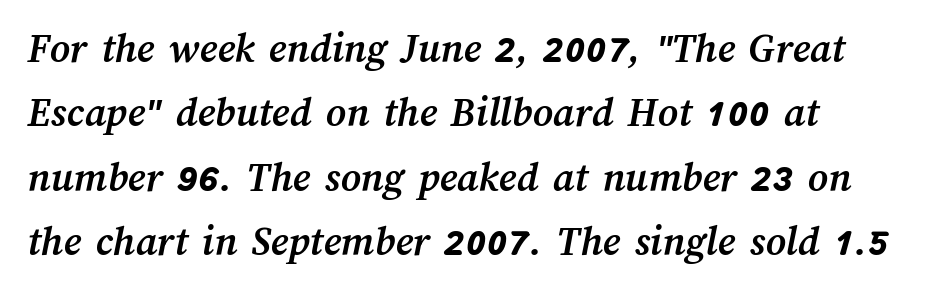
The image shows 43 px semibold type; set left-aligned, normal line spacing (1.5x), normal letter spacing, not underlined; medium stroke contrast and a medium x-height.
